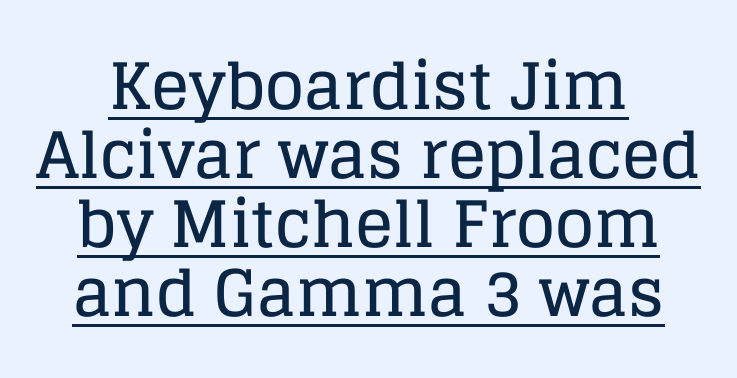
{"serif": "yes", "italic": "no", "width": "normal", "stroke_contrast": "low", "x_height": "large", "monospaced": "no", "underline": "yes", "line_spacing": "tight", "line_spacing_ratio": 1.08, "letter_spacing": "normal", "letter_spacing_em": 0.0, "glyph_px": 64}
